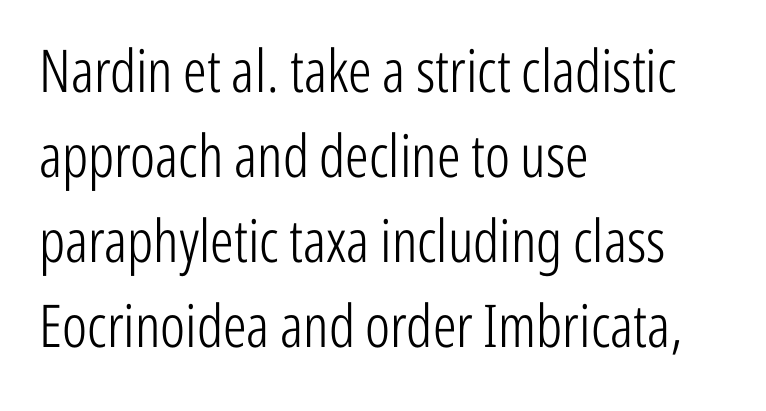
Layout note: lines flush left. The font sits on the lighter half of the weight spectrum, regular included. Has an underline been added? It has not. Normally led — the rows are evenly, conventionally spaced.
